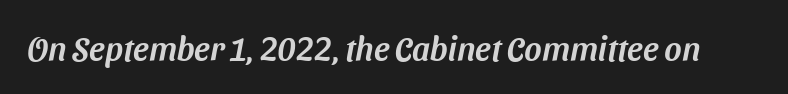
{"serif": "no", "width": "normal", "stroke_contrast": "medium", "x_height": "medium", "monospaced": "no", "underline": "no", "letter_spacing": "normal", "letter_spacing_em": 0.0, "glyph_px": 33}
